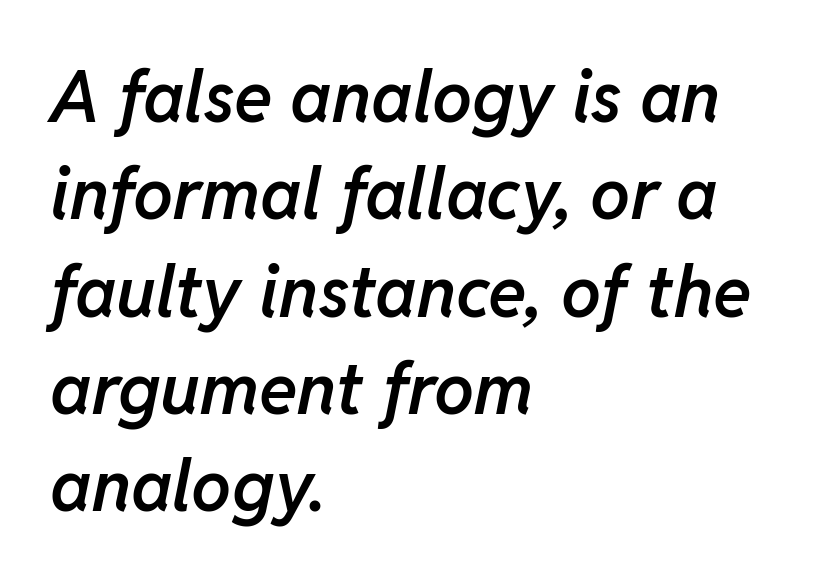
Horizontal bands of white between lines are of average thickness. Students, note that the glyphs here touch the page at normal intervals. Spacing verdict: proportional, widths tailored to each character. Has an underline been added? It has not. Yep, that's italic — everything's leaning. Where is the straight margin? On the left.
